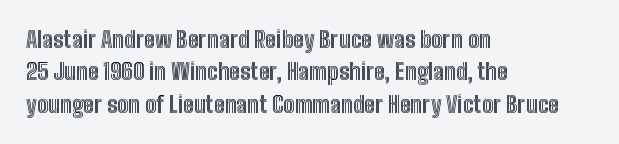
{"italic": "no", "underline": "no", "align": "left", "line_spacing": "normal", "line_spacing_ratio": 1.47, "letter_spacing": "normal", "letter_spacing_em": 0.0, "glyph_px": 22}
